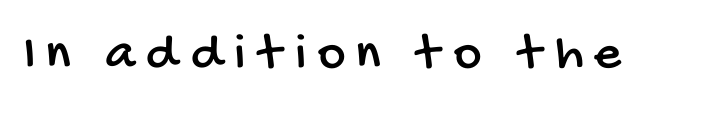
The image shows 53 px condensed sans-serif type; set unusually wide letter spacing (+0.21 em), not underlined; low stroke contrast and a large x-height.
